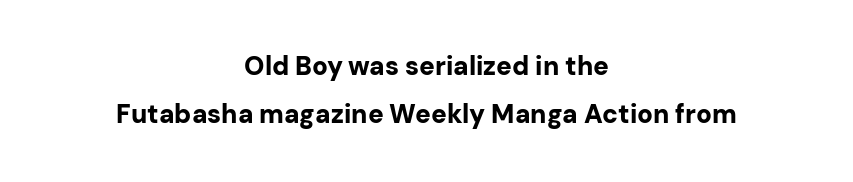
The image shows 26 px bold type, upright; set centered, line spacing 1.85x, normal letter spacing, not underlined.
